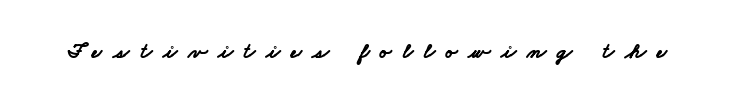
{"bold": "yes", "underline": "no", "letter_spacing": "wide", "letter_spacing_em": 0.49, "glyph_px": 22}
